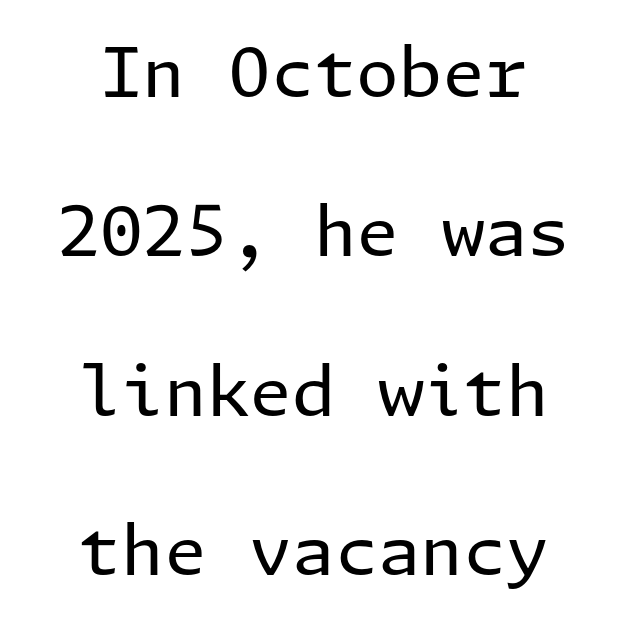
Q: Is the text bold? A: No.
Q: Is the text italic (slanted)? A: No, it is upright.
Q: Is the typeface a serif or a sans-serif typeface? A: Sans-serif.
Q: Is the text underlined? A: No.
Q: How is the paragraph aligned? A: Centered.
Q: Is the spacing between letters normal or unusually wide? A: Normal.
Q: Is the spacing between lines tight, normal or loose? A: Loose.
Q: Width (condensed, normal, or wide)? A: Normal.
Q: Stroke contrast? A: Low.
Q: x-height? A: Medium.
